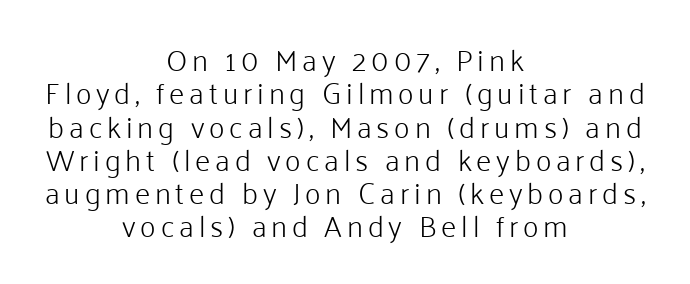
{"serif": "no", "italic": "no", "bold": "no", "weight": "light", "width": "normal", "stroke_contrast": "low", "x_height": "medium", "monospaced": "no", "underline": "no", "align": "center", "line_spacing": "tight", "line_spacing_ratio": 1.11, "glyph_px": 30}
